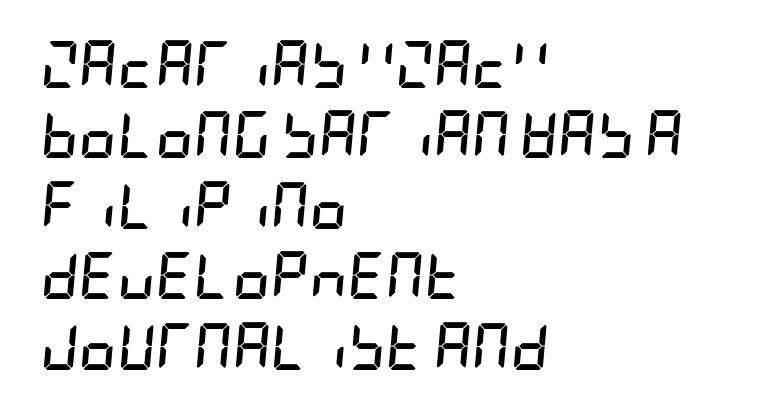
The image shows 47 px semibold, condensed type, italic (leaning right); set left-aligned, normal line spacing (1.5x), normal letter spacing, not underlined; low stroke contrast and a large x-height.
